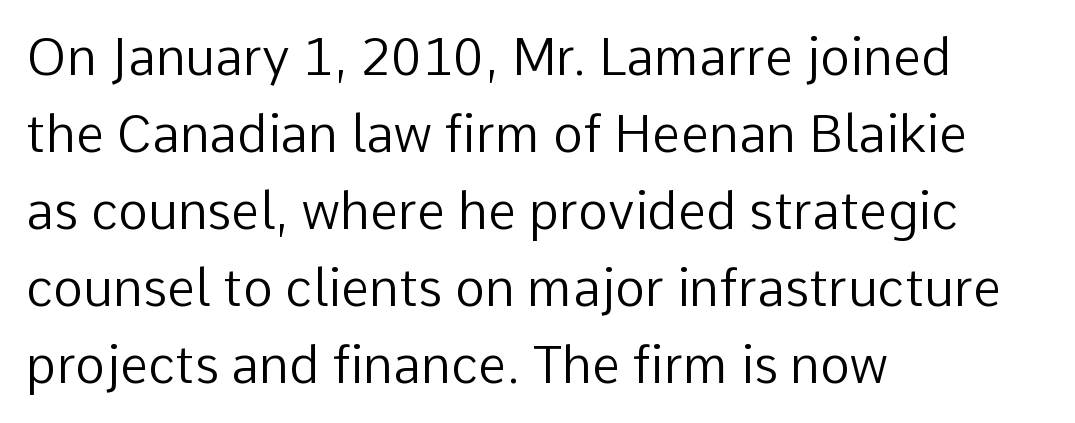
{"serif": "no", "italic": "no", "bold": "no", "weight": "regular", "width": "normal", "stroke_contrast": "low", "x_height": "medium", "monospaced": "no", "underline": "no", "align": "left", "line_spacing": "normal", "line_spacing_ratio": 1.51, "letter_spacing": "normal", "letter_spacing_em": 0.0, "glyph_px": 51}
